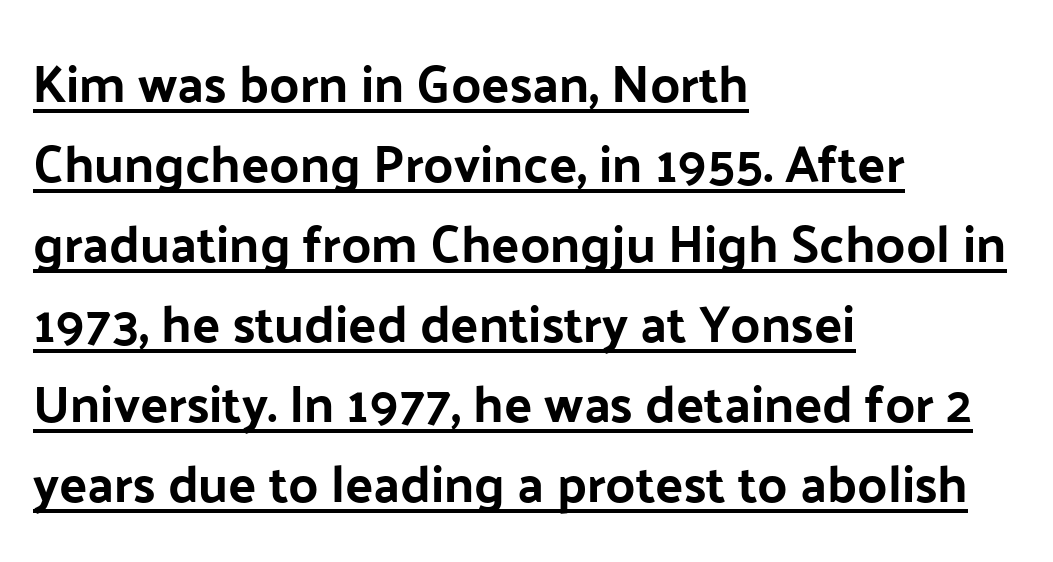
Q: Is the text italic (slanted)? A: No, it is upright.
Q: Is the typeface a serif or a sans-serif typeface? A: Sans-serif.
Q: Is the text underlined? A: Yes.
Q: How is the paragraph aligned? A: Left-aligned.
Q: Is the spacing between letters normal or unusually wide? A: Normal.
Q: Is the spacing between lines tight, normal or loose? A: Normal.
Q: Width (condensed, normal, or wide)? A: Normal.
Q: Stroke contrast? A: Low.
Q: x-height? A: Medium.
Q: Monospaced? A: No.
